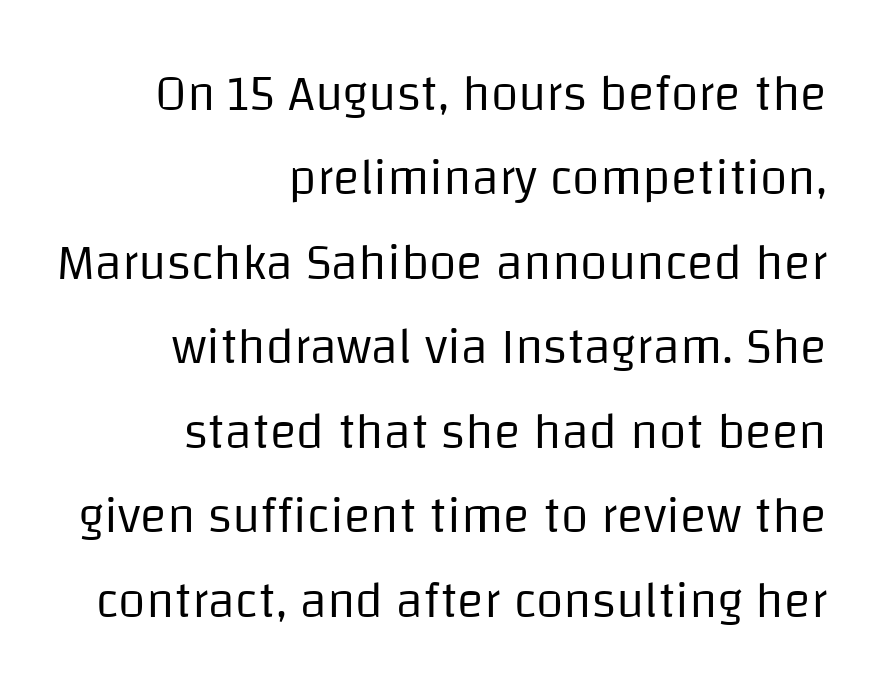
{"serif": "no", "italic": "no", "bold": "no", "weight": "regular", "width": "normal", "stroke_contrast": "low", "x_height": "large", "monospaced": "no", "underline": "no", "align": "right", "line_spacing": "normal", "line_spacing_ratio": 1.69, "letter_spacing": "normal", "letter_spacing_em": 0.0, "glyph_px": 50}
